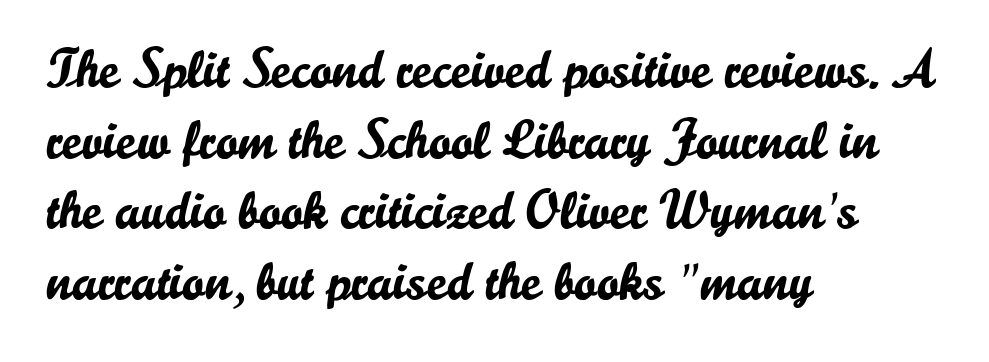
Classification — sans serif. These lines keep a tight, regular rhythm from letter to letter. Is this a fixed-width face? No — the glyphs have proportional, varying widths. Bare-footed words on every line.
